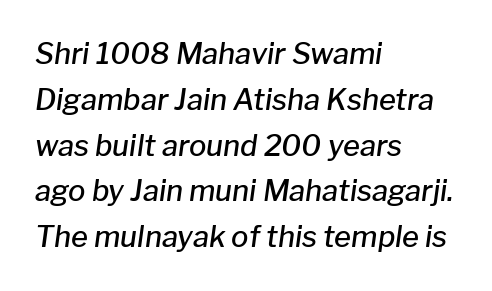
Q: Is the text bold? A: Semi-bold.
Q: Is the text italic (slanted)? A: Yes, it leans right by about 8 degrees.
Q: Is the text underlined? A: No.
Q: How is the paragraph aligned? A: Left-aligned.
Q: Is the spacing between letters normal or unusually wide? A: Normal.
Q: Is the spacing between lines tight, normal or loose? A: Normal.
Q: Width (condensed, normal, or wide)? A: Normal.
Q: Stroke contrast? A: Low.
Q: x-height? A: Medium.
Q: Monospaced? A: No.
